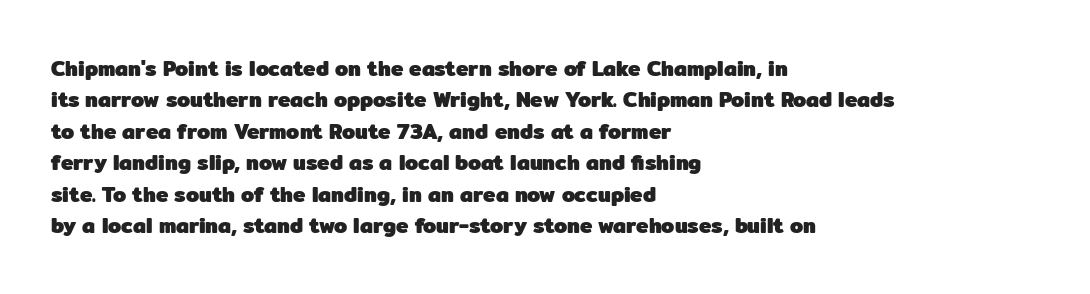
Q: Is the text bold? A: Yes.
Q: Is the text italic (slanted)? A: No, it is upright.
Q: Is the text underlined? A: No.
Q: How is the paragraph aligned? A: Left-aligned.
Q: Is the spacing between letters normal or unusually wide? A: Normal.
Q: Is the spacing between lines tight, normal or loose? A: Normal.
